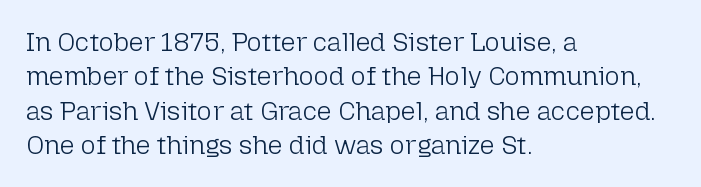
{"italic": "no", "bold": "no", "underline": "no", "align": "left", "line_spacing": "normal", "line_spacing_ratio": 1.32, "letter_spacing": "normal", "letter_spacing_em": 0.0, "glyph_px": 26}
